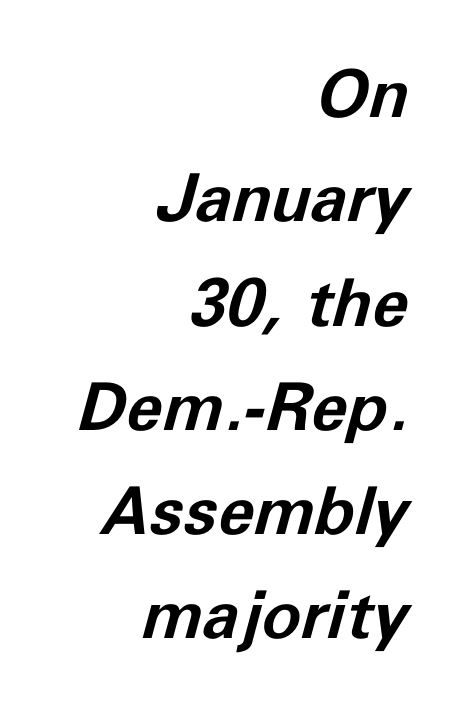
{"italic": "yes", "lean": "right", "slant_degrees": 11, "bold": "yes", "weight": "bold", "width": "normal", "stroke_contrast": "low", "x_height": "medium", "monospaced": "no", "underline": "no", "align": "right", "line_spacing": "normal", "line_spacing_ratio": 1.58, "letter_spacing": "normal", "letter_spacing_em": 0.0, "glyph_px": 66}
